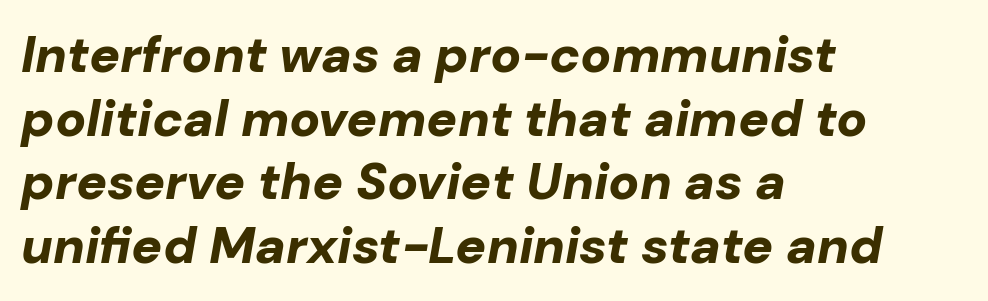
{"italic": "yes", "lean": "right", "slant_degrees": 10, "bold": "yes", "weight": "bold", "width": "normal", "stroke_contrast": "low", "x_height": "medium", "monospaced": "no", "underline": "no", "align": "left", "line_spacing": "normal", "line_spacing_ratio": 1.25, "letter_spacing": "normal", "letter_spacing_em": 0.0, "glyph_px": 51}
